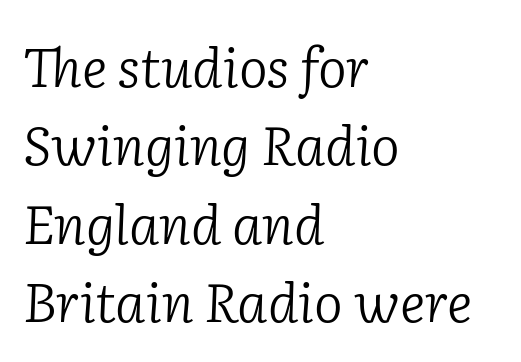
The image shows 54 px light serif type, italic (leaning right); set left-aligned, normal line spacing (1.45x), normal letter spacing, not underlined; low stroke contrast and a medium x-height.
